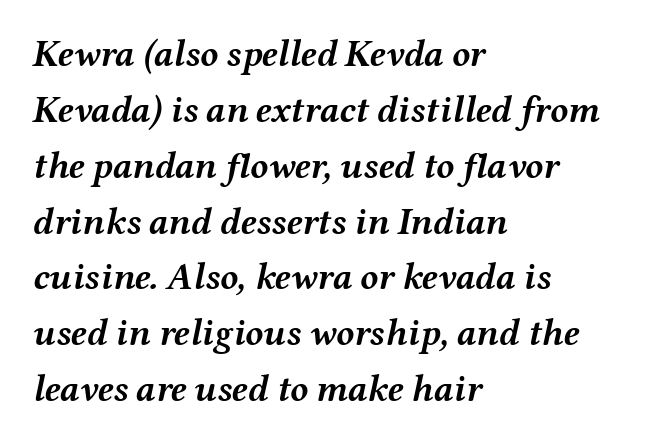
The rendering applies a slant to the glyphs. The face used here is rendered with its standard letterfit. Each letter keeps its own natural width here, so spacing adapts to shape. Descenders are the only things crossing below the line. Line starts are locked; line ends wander.
